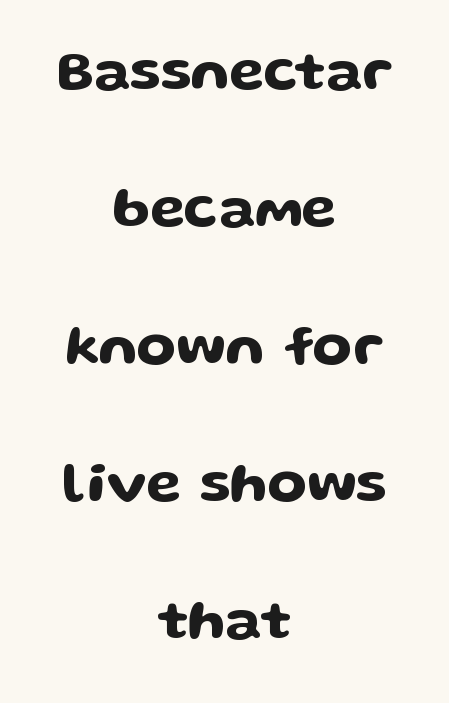
What stands out about the letter spacing? Nothing — it is the standard amount. Has an underline been added? It has not. Classification — sans serif. Italic? Not at all — the glyphs are vertical. This sample has the flowing, uneven cadence of proportional lettering. What's the leading like? Stretched, with rows far apart.
